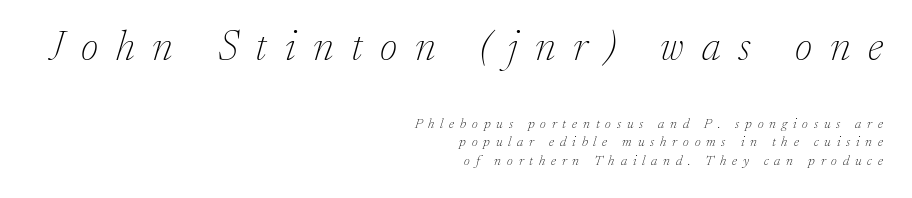
Small tapered or slab feet sit at the stroke ends, so this counts as serif. The face used here is proportionally spaced, like ordinary book or web type. A typesetter would call this leading conventional body-copy spacing. In terms of letterspacing, this is a distinctly airy, spread setting. If you drew a line through each stem, it would be angled. The baseline area is clear.
